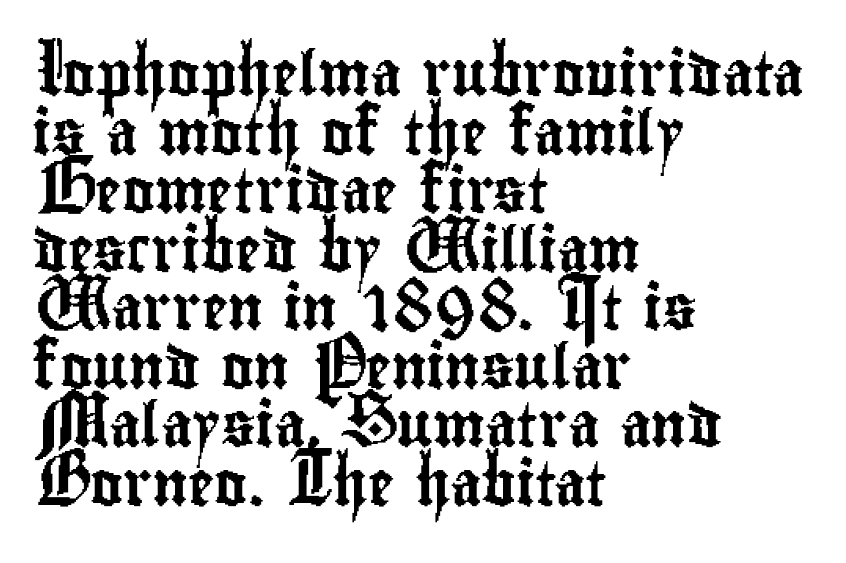
{"serif": "no", "italic": "no", "width": "condensed", "stroke_contrast": "low", "x_height": "small", "monospaced": "no", "underline": "no", "align": "left", "line_spacing": "normal", "line_spacing_ratio": 1.33, "letter_spacing": "normal", "letter_spacing_em": 0.0, "glyph_px": 44}
